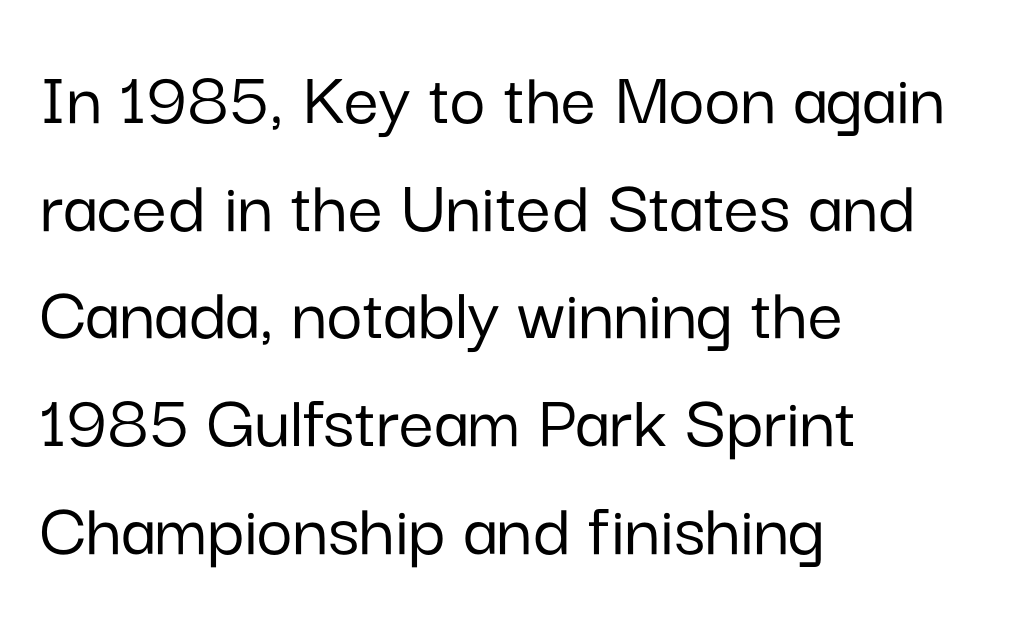
Q: Is the text italic (slanted)? A: No, it is upright.
Q: Is the typeface a serif or a sans-serif typeface? A: Sans-serif.
Q: Is the text underlined? A: No.
Q: How is the paragraph aligned? A: Left-aligned.
Q: Is the spacing between letters normal or unusually wide? A: Normal.
Q: Is the spacing between lines tight, normal or loose? A: Normal.
Q: Width (condensed, normal, or wide)? A: Normal.
Q: Stroke contrast? A: Low.
Q: x-height? A: Medium.
Q: Monospaced? A: No.
